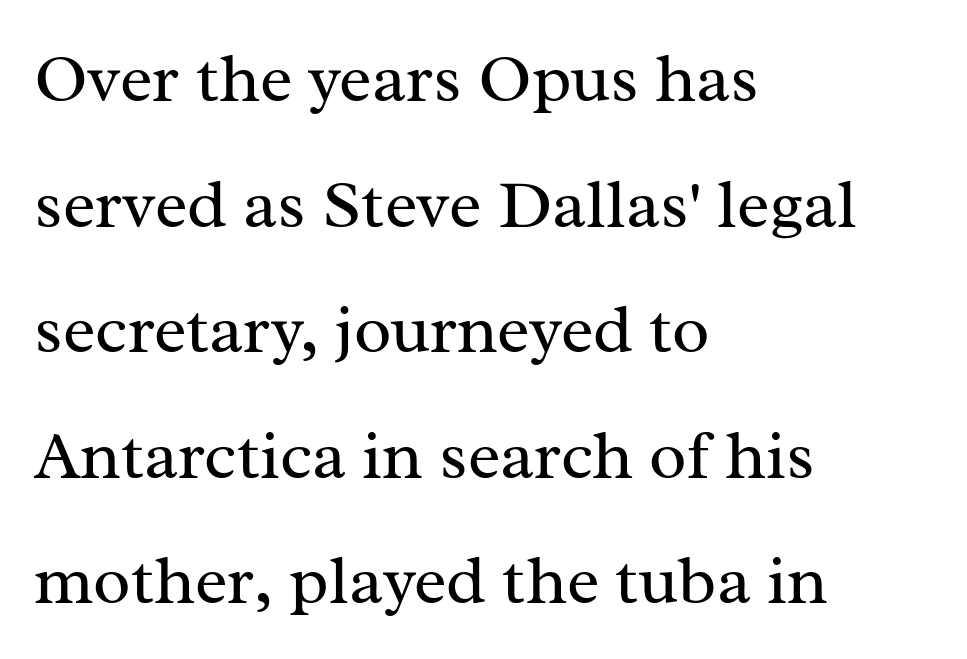
The image shows 69 px regular-weight serif type, upright; set left-aligned, line spacing 1.82x, normal letter spacing, not underlined; medium stroke contrast and a medium x-height.
